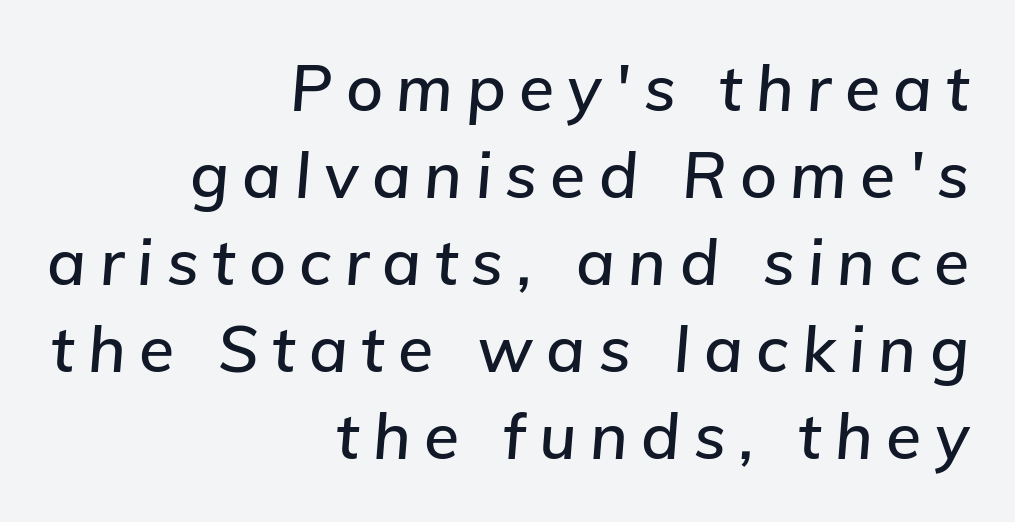
Horizontal alignment here is rightward, an uncommon choice for prose. The lettering tilts uniformly, giving the passage an italic look. If you measured baseline to baseline, you'd find a middling distance. The strip under each line holds only bare page.
